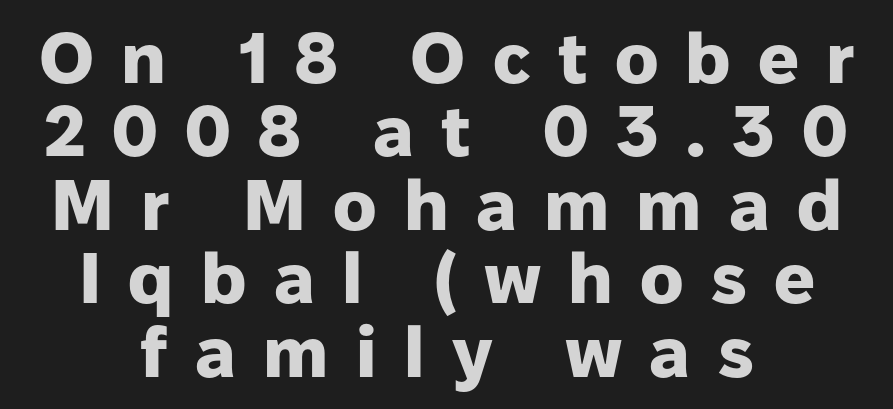
{"serif": "no", "italic": "no", "bold": "yes", "weight": "heavy", "width": "normal", "stroke_contrast": "low", "x_height": "medium", "monospaced": "no", "underline": "no", "align": "center", "line_spacing": "tight", "line_spacing_ratio": 1.02, "letter_spacing": "wide", "letter_spacing_em": 0.38, "glyph_px": 72}
